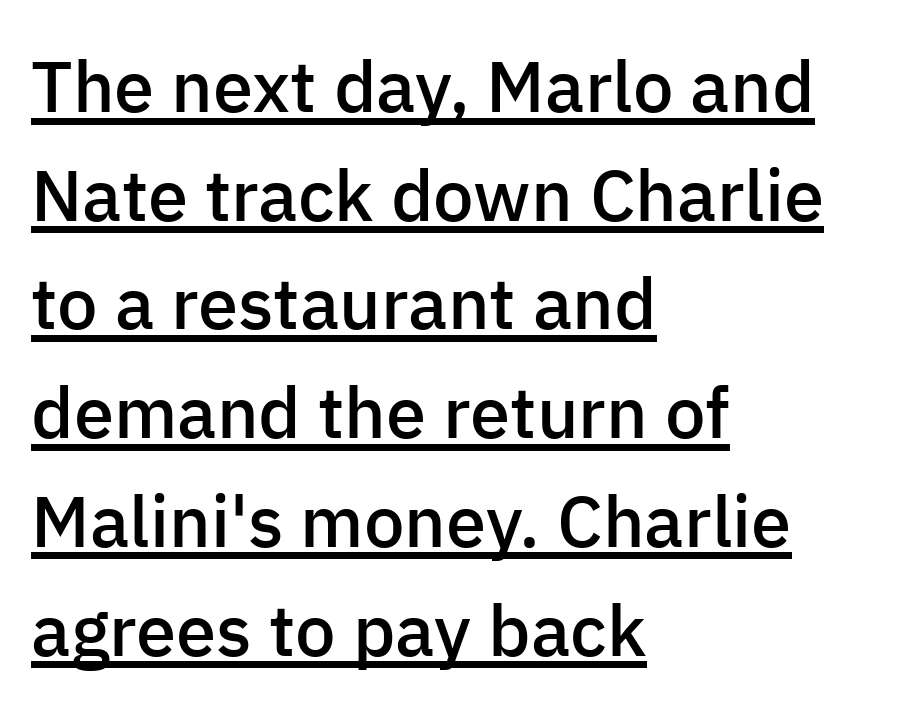
The image shows 72 px semibold sans-serif type, upright; set left-aligned, normal line spacing (1.51x), normal letter spacing, underlined; low stroke contrast and a medium x-height.
